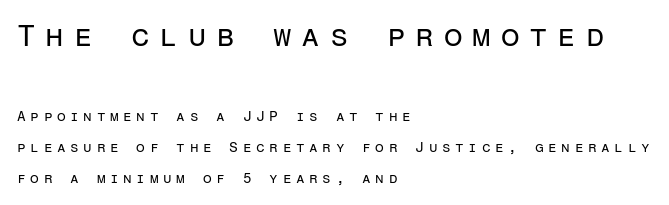
{"serif": "no", "italic": "no", "bold": "no", "weight": "regular", "width": "normal", "stroke_contrast": "low", "x_height": "medium", "monospaced": "yes", "underline": "no", "align": "left", "line_spacing": "loose", "line_spacing_ratio": 2.21, "letter_spacing": "wide", "letter_spacing_em": 0.33, "larger_block": "first", "size_ratio": 2.14, "glyph_px": 30}
